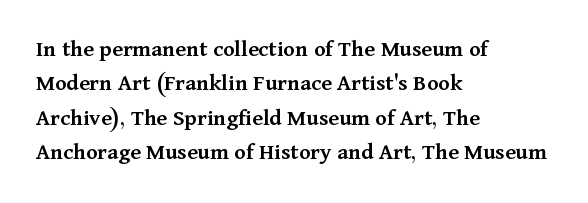
Between one letter and the next there's only the usual sliver of space. Underline: absent. Short and long lines alike share a common starting point at left. Compared with typical paragraphs, the rows here are spaced about the same.
